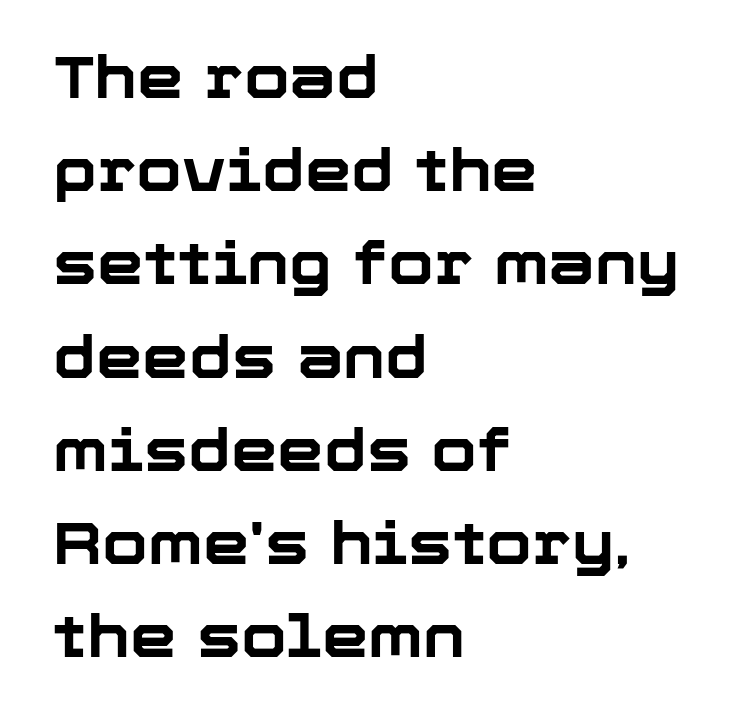
{"serif": "no", "italic": "no", "bold": "yes", "weight": "bold", "width": "normal", "stroke_contrast": "low", "x_height": "medium", "monospaced": "no", "underline": "no", "align": "left", "line_spacing": "normal", "line_spacing_ratio": 1.58, "letter_spacing": "normal", "letter_spacing_em": 0.0, "glyph_px": 59}
